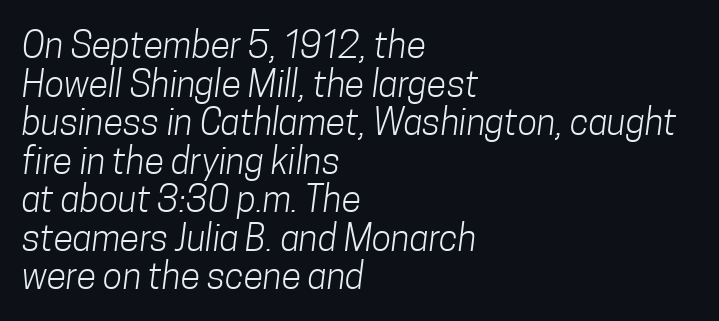
{"serif": "no", "bold": "no", "weight": "light", "width": "condensed", "stroke_contrast": "low", "x_height": "medium", "monospaced": "no", "underline": "no", "align": "left", "line_spacing": "tight", "line_spacing_ratio": 1.07, "letter_spacing": "normal", "letter_spacing_em": 0.0, "glyph_px": 36}
